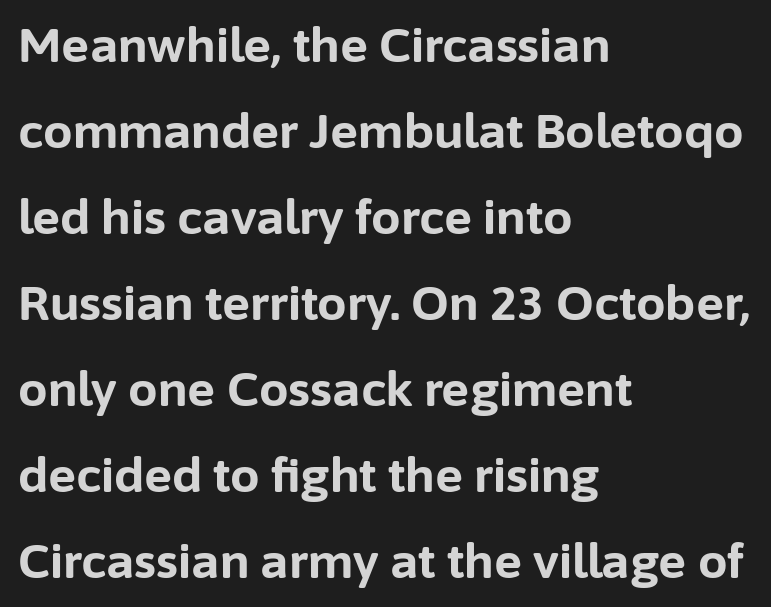
Q: Is the text bold? A: Yes.
Q: Is the text italic (slanted)? A: No, it is upright.
Q: Is the typeface a serif or a sans-serif typeface? A: Sans-serif.
Q: Is the text underlined? A: No.
Q: How is the paragraph aligned? A: Left-aligned.
Q: Is the spacing between letters normal or unusually wide? A: Normal.
Q: Width (condensed, normal, or wide)? A: Normal.
Q: Stroke contrast? A: Low.
Q: x-height? A: Medium.
Q: Monospaced? A: No.
